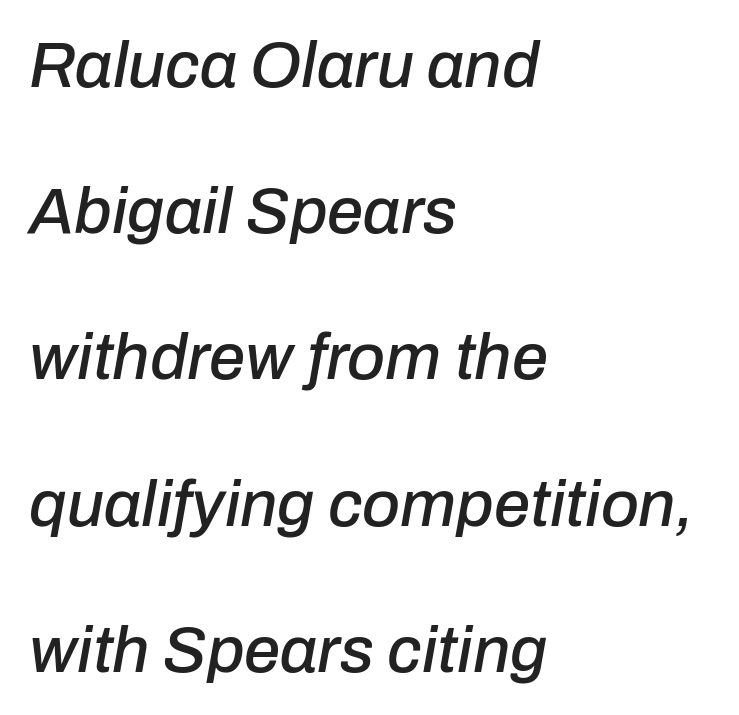
Anything drawn beneath the words? Only blank space. Reading down the block, your eye returns to a fixed left position each line. Note the varied advance widths — an 'i' is clearly narrower than an 'm'. Interline gaps are noticeably wide in this sample. Honestly, the letter spacing is just normal — you wouldn't notice it. Designer's note — italics engaged.
